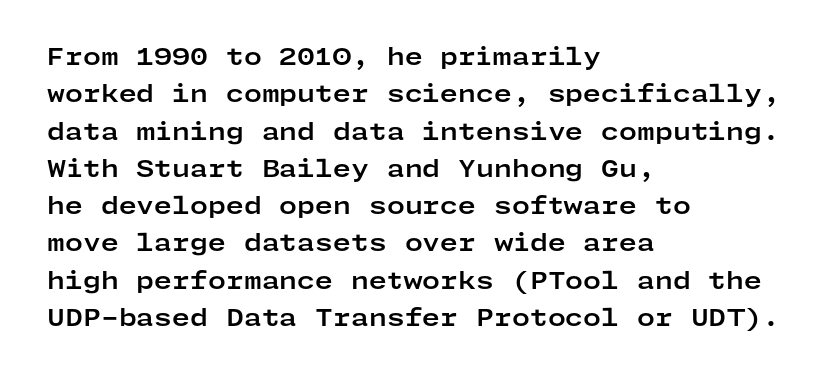
{"italic": "no", "bold": "yes", "underline": "no", "align": "left", "line_spacing": "normal", "line_spacing_ratio": 1.62, "letter_spacing": "normal", "letter_spacing_em": 0.0, "glyph_px": 23}
